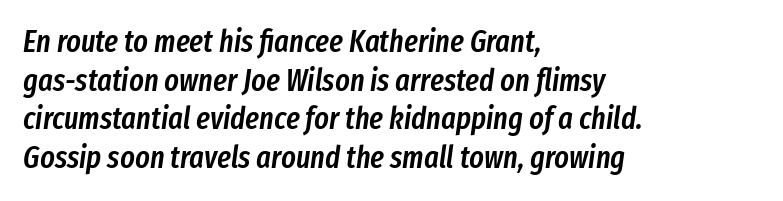
Q: Is the text bold? A: Semi-bold.
Q: Is the text italic (slanted)? A: Yes, it leans right by about 8 degrees.
Q: Is the text underlined? A: No.
Q: How is the paragraph aligned? A: Left-aligned.
Q: Is the spacing between letters normal or unusually wide? A: Normal.
Q: Is the spacing between lines tight, normal or loose? A: Normal.
Q: Width (condensed, normal, or wide)? A: Condensed.
Q: Stroke contrast? A: Low.
Q: x-height? A: Medium.
Q: Monospaced? A: No.
